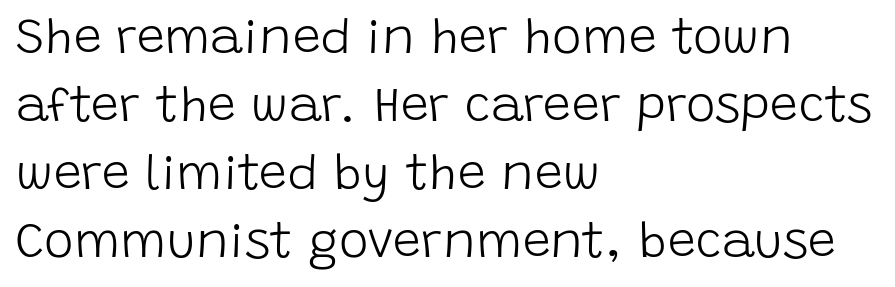
Quick note: interline space is typical. Inter-character spacing is left at the font's built-in metrics. Descenders are the only things crossing below the line. The letterforms sit at book weight or below. The face used here is proportionally spaced, like ordinary book or web type.
